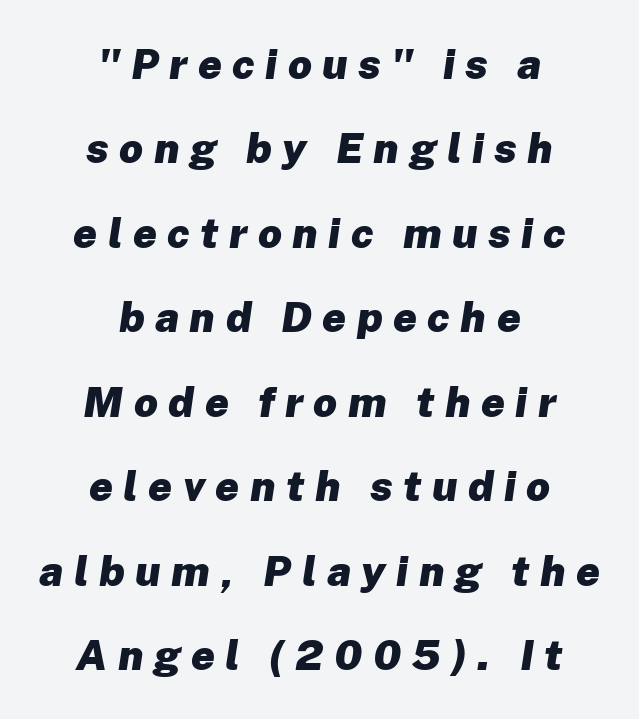
The image shows 42 px heavy type, italic (leaning right); set centered, loose line spacing (2.01x), unusually wide letter spacing (+0.25 em), not underlined; low stroke contrast and a medium x-height.
